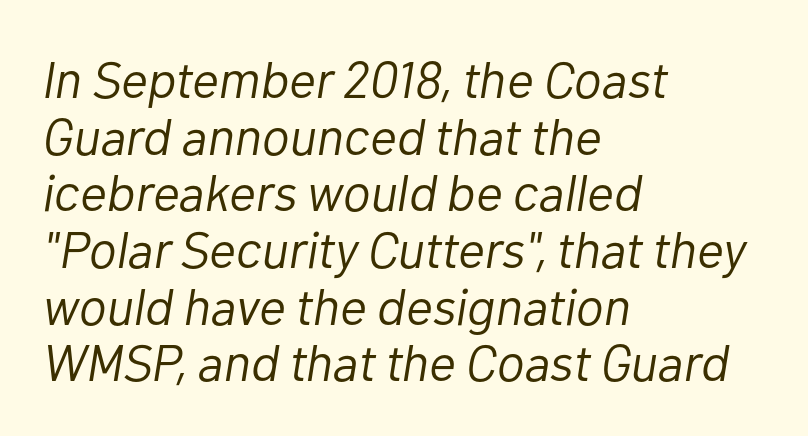
Interline gaps are noticeably narrow in this sample. Summary of weight: not heavy and not bold. This rendering features lettering with no underline. Does extra space separate the letters? No, they use regular spacing. Italic? Definitely — the glyphs are oblique.
